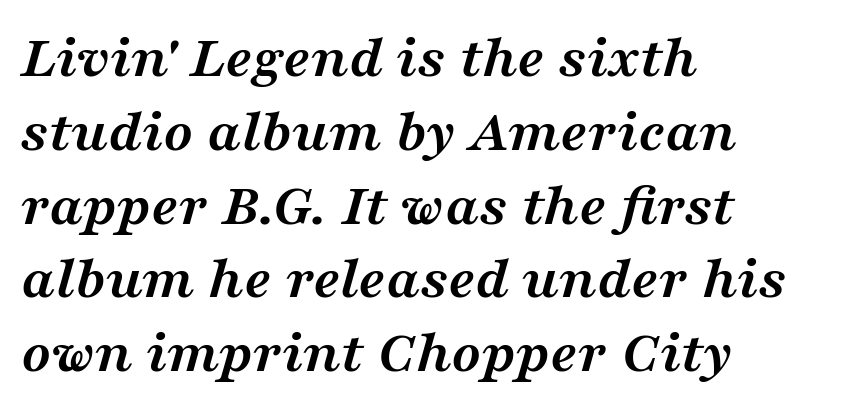
The image shows 61 px semibold, wide serif type, italic (leaning right); set left-aligned, line spacing 1.21x, normal letter spacing, not underlined; medium stroke contrast and a medium x-height.
